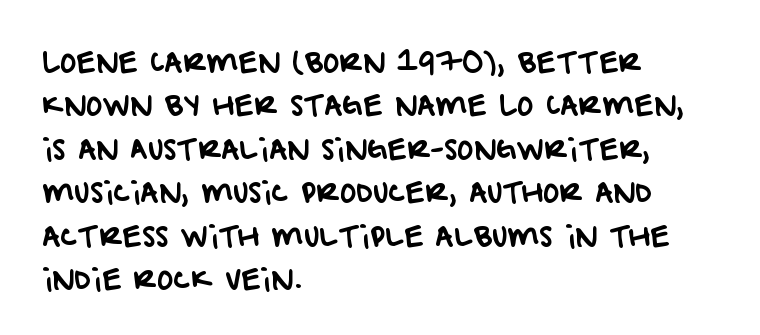
Q: Is the typeface a serif or a sans-serif typeface? A: Sans-serif.
Q: Is the text underlined? A: No.
Q: How is the paragraph aligned? A: Left-aligned.
Q: Is the spacing between letters normal or unusually wide? A: Normal.
Q: Is the spacing between lines tight, normal or loose? A: Normal.
Q: Width (condensed, normal, or wide)? A: Normal.
Q: Stroke contrast? A: Low.
Q: x-height? A: Large.
Q: Monospaced? A: No.
